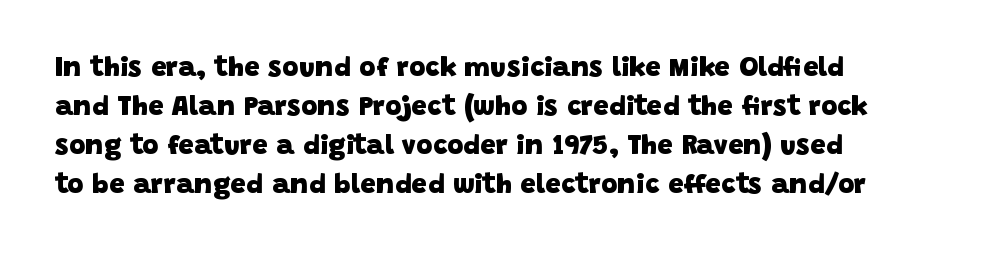
The image shows 28 px heavy sans-serif type; set left-aligned, normal line spacing (1.39x), normal letter spacing, not underlined; low stroke contrast and a large x-height.
